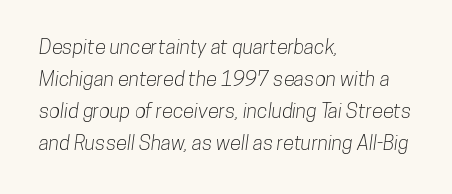
Does extra space separate the letters? No, they use regular spacing. Compared with a centered layout, this one pins lines to the left instead. The vertical gap from one line to the next is medium. Descenders are the only things crossing below the line.
